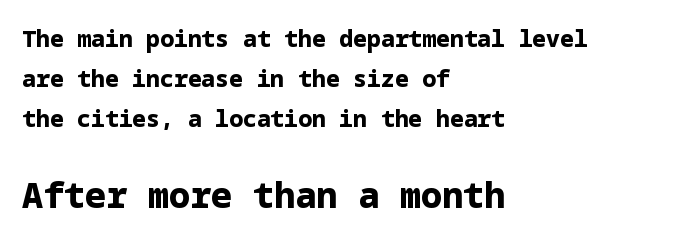
Q: Is the text bold? A: Yes.
Q: Is the text italic (slanted)? A: No, it is upright.
Q: Is the typeface a serif or a sans-serif typeface? A: Sans-serif.
Q: Is the text underlined? A: No.
Q: How is the paragraph aligned? A: Left-aligned.
Q: Is the spacing between letters normal or unusually wide? A: Normal.
Q: Which block of text is set in a larger size, the first (top) or the second (bottom)? A: The second (bottom) one.
Q: Width (condensed, normal, or wide)? A: Normal.
Q: Stroke contrast? A: Low.
Q: x-height? A: Medium.
